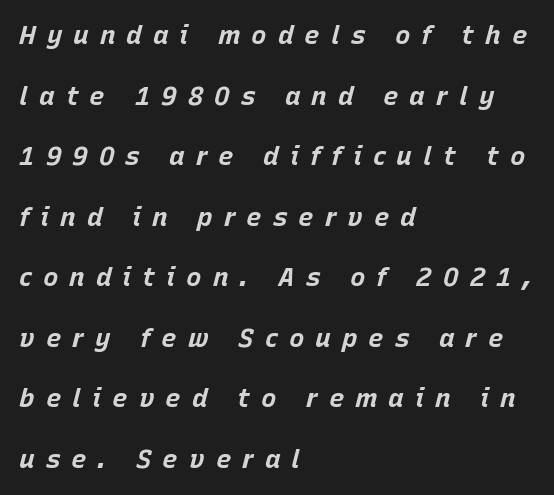
{"italic": "yes", "lean": "right", "slant_degrees": 15, "bold": "yes", "underline": "no", "align": "left", "line_spacing": "loose", "line_spacing_ratio": 2.33, "letter_spacing": "wide", "letter_spacing_em": 0.42, "glyph_px": 26}
